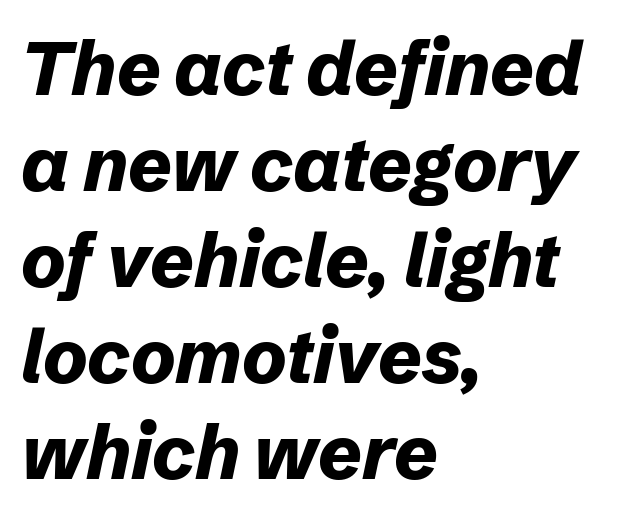
{"italic": "yes", "lean": "right", "slant_degrees": 12, "bold": "yes", "weight": "bold", "width": "normal", "stroke_contrast": "low", "x_height": "medium", "monospaced": "no", "underline": "no", "align": "left", "line_spacing": "normal", "line_spacing_ratio": 1.28, "letter_spacing": "normal", "letter_spacing_em": 0.0, "glyph_px": 75}
